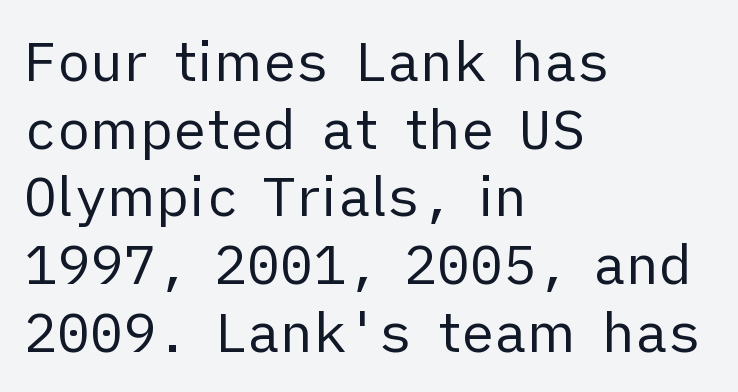
The image shows 55 px regular-weight sans-serif type, upright; set left-aligned, line spacing 1.23x, normal letter spacing, not underlined; low stroke contrast and a medium x-height.
